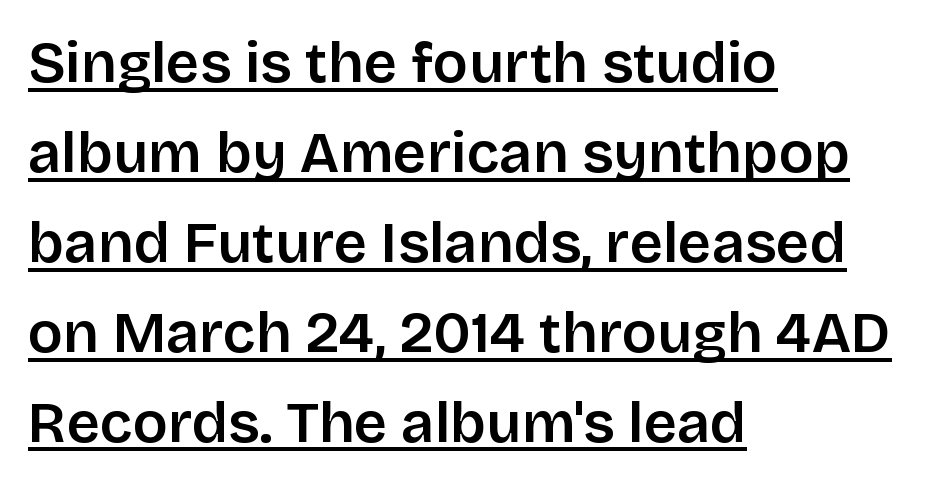
Q: Is the text bold? A: Semi-bold.
Q: Is the text italic (slanted)? A: No, it is upright.
Q: Is the typeface a serif or a sans-serif typeface? A: Sans-serif.
Q: Is the text underlined? A: Yes.
Q: How is the paragraph aligned? A: Left-aligned.
Q: Is the spacing between letters normal or unusually wide? A: Normal.
Q: Is the spacing between lines tight, normal or loose? A: Normal.
Q: Width (condensed, normal, or wide)? A: Normal.
Q: Stroke contrast? A: Low.
Q: x-height? A: Large.
Q: Monospaced? A: No.
